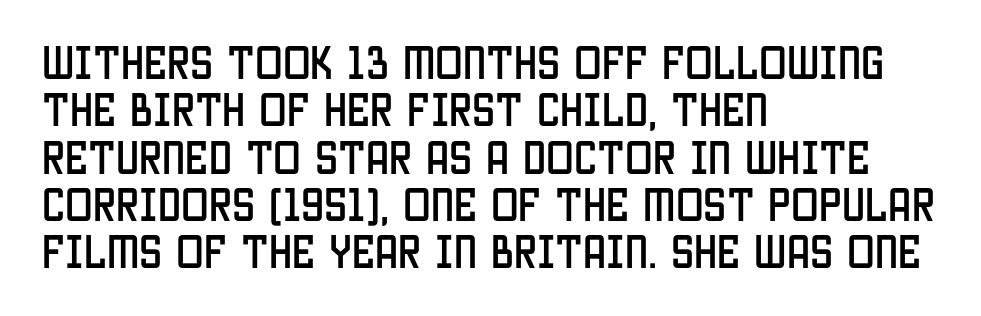
The image shows 37 px condensed sans-serif type, upright; set left-aligned, normal line spacing (1.28x), normal letter spacing, not underlined; low stroke contrast and a large x-height.
